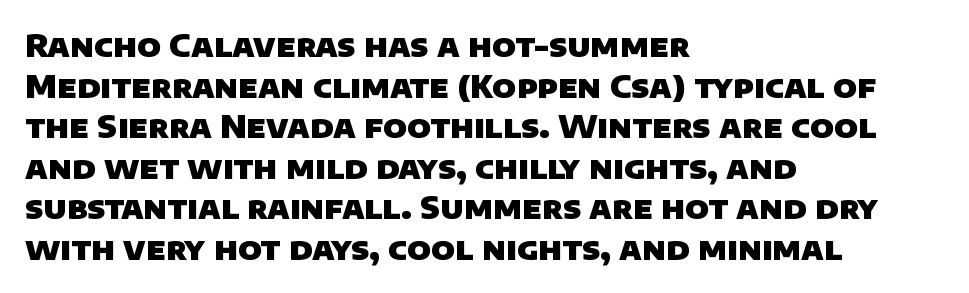
The image shows 31 px heavy sans-serif type; set left-aligned, normal line spacing (1.31x), normal letter spacing, not underlined; low stroke contrast and a large x-height.
